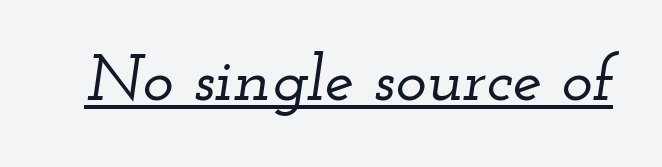
The image shows 66 px wide serif type, italic (leaning right); set normal letter spacing, underlined; low stroke contrast and a small x-height.
